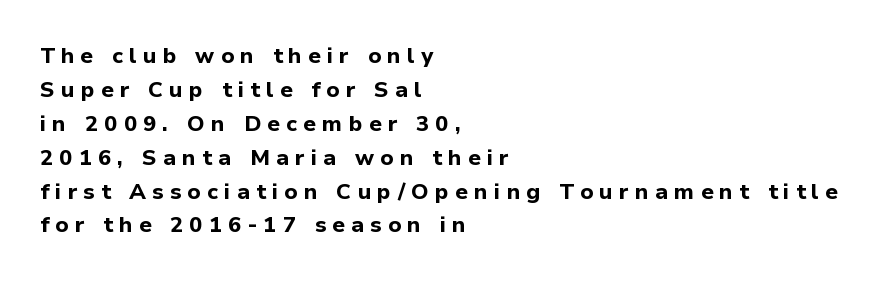
{"italic": "no", "bold": "yes", "underline": "no", "align": "left", "line_spacing": "normal", "line_spacing_ratio": 1.54, "letter_spacing": "wide", "letter_spacing_em": 0.28, "glyph_px": 22}
